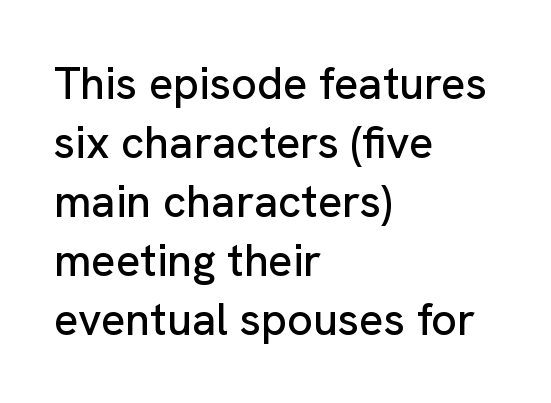
The image shows 45 px sans-serif type, upright; set left-aligned, normal line spacing (1.31x), normal letter spacing, not underlined; low stroke contrast and a medium x-height.
